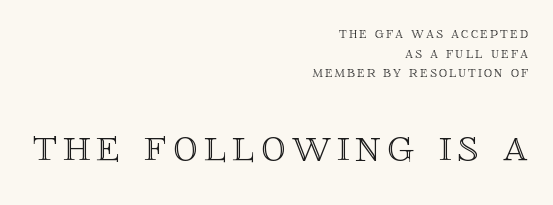
Q: Is the text italic (slanted)? A: No, it is upright.
Q: Is the text underlined? A: No.
Q: How is the paragraph aligned? A: Right-aligned.
Q: Which block of text is set in a larger size, the first (top) or the second (bottom)? A: The second (bottom) one.
Q: Width (condensed, normal, or wide)? A: Normal.
Q: x-height? A: Large.
Q: Monospaced? A: No.
